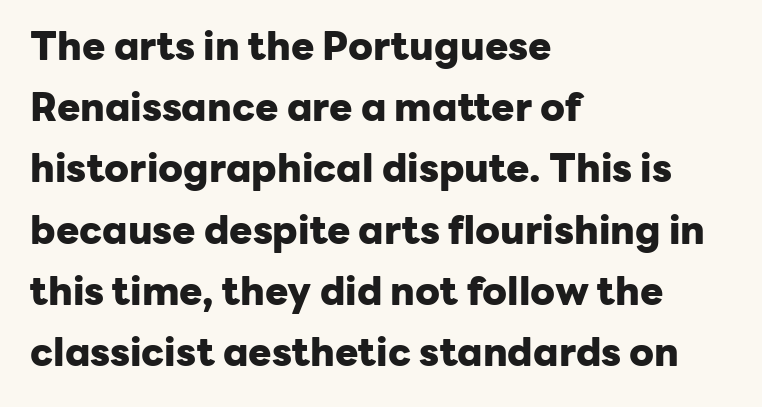
Q: Is the text bold? A: Yes.
Q: Is the text italic (slanted)? A: No, it is upright.
Q: Is the typeface a serif or a sans-serif typeface? A: Sans-serif.
Q: Is the text underlined? A: No.
Q: How is the paragraph aligned? A: Left-aligned.
Q: Is the spacing between letters normal or unusually wide? A: Normal.
Q: Is the spacing between lines tight, normal or loose? A: Normal.
Q: Width (condensed, normal, or wide)? A: Normal.
Q: Stroke contrast? A: Low.
Q: x-height? A: Medium.
Q: Monospaced? A: No.
